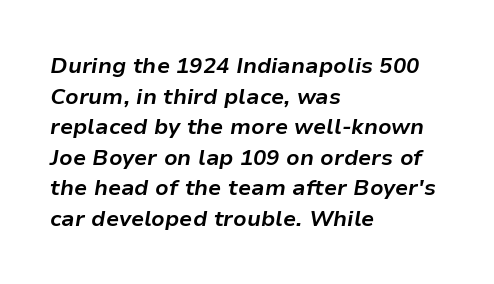
Q: Is the text bold? A: Yes.
Q: Is the text italic (slanted)? A: Yes, it leans right by about 9 degrees.
Q: Is the text underlined? A: No.
Q: How is the paragraph aligned? A: Left-aligned.
Q: Is the spacing between letters normal or unusually wide? A: Normal.
Q: Is the spacing between lines tight, normal or loose? A: Normal.
